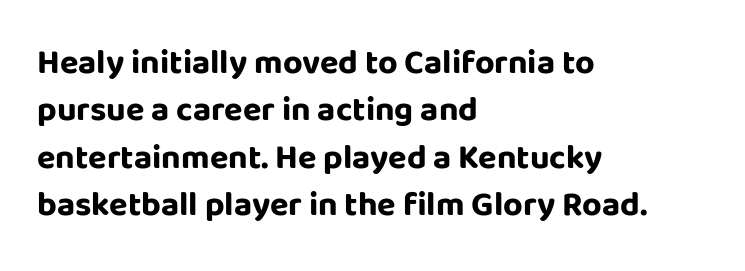
Q: Is the text bold? A: Yes.
Q: Is the text italic (slanted)? A: No, it is upright.
Q: Is the typeface a serif or a sans-serif typeface? A: Sans-serif.
Q: Is the text underlined? A: No.
Q: How is the paragraph aligned? A: Left-aligned.
Q: Is the spacing between letters normal or unusually wide? A: Normal.
Q: Is the spacing between lines tight, normal or loose? A: Normal.
Q: Width (condensed, normal, or wide)? A: Normal.
Q: Stroke contrast? A: Low.
Q: x-height? A: Large.
Q: Monospaced? A: No.
